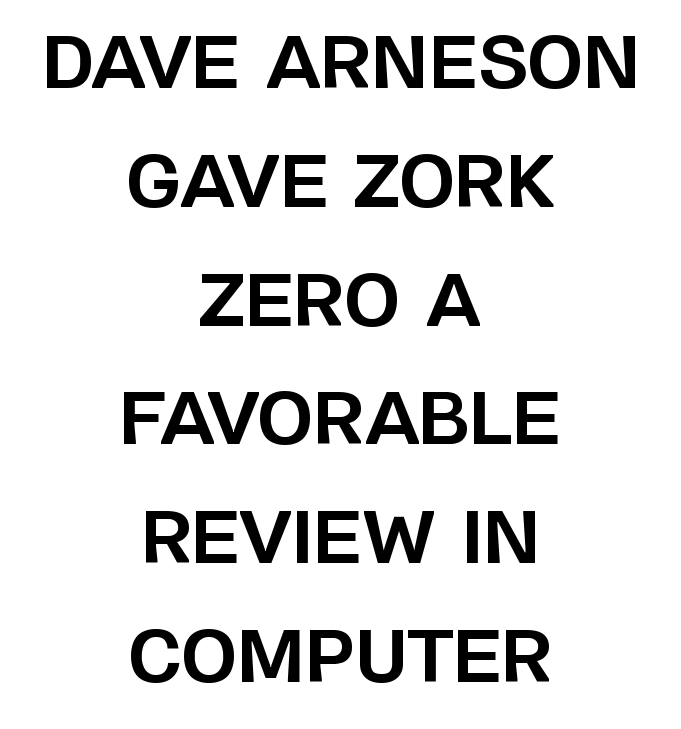
How are the letters spaced? Ordinarily, with no added tracking. The rendering uses a moderate line-height, typical for paragraphs. Underlining? Definitely not there. Stroke thickness is high; the sample reads as a true bold. Note the varied advance widths — an 'i' is clearly narrower than an 'm'.
